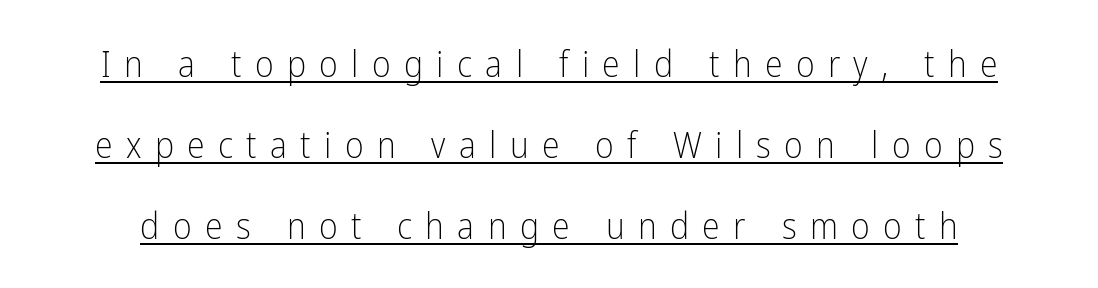
Q: Is the text bold? A: No.
Q: Is the text italic (slanted)? A: No, it is upright.
Q: Is the typeface a serif or a sans-serif typeface? A: Sans-serif.
Q: Is the text underlined? A: Yes.
Q: Is the spacing between letters normal or unusually wide? A: Unusually wide.
Q: Is the spacing between lines tight, normal or loose? A: Loose.
Q: Width (condensed, normal, or wide)? A: Condensed.
Q: Stroke contrast? A: Low.
Q: x-height? A: Medium.
Q: Monospaced? A: No.
